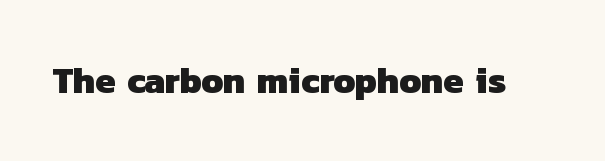
Observe the ordinary spacing: letters are neighbours, not strangers. Just letters on the line, the space beneath them empty. Students, this is bold: see how much ink each stroke carries. The typeface chosen for these lines omits serifs. Is this a fixed-width face? No — the glyphs have proportional, varying widths.
